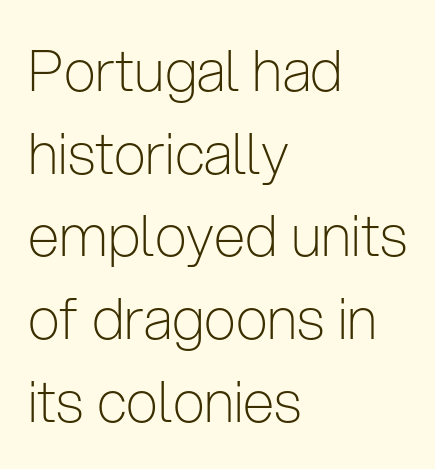
A typesetter would label this face a sans. Here the designer chose a conventional face with non-uniform glyph widths. Regarding leading, the lines here are spaced in the standard way. No letter is thick-stroked: the sample isn't bold. Layout note: lines flush left.
